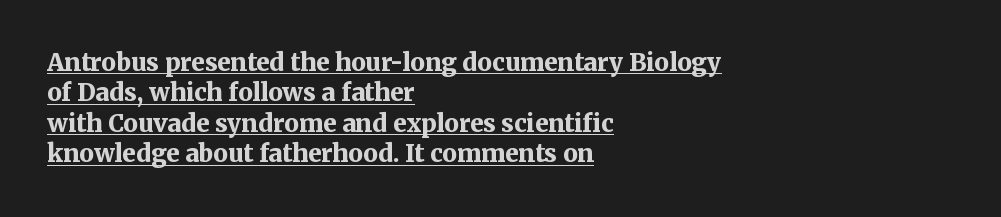
Q: Is the text bold? A: Yes.
Q: Is the text italic (slanted)? A: No, it is upright.
Q: Is the text underlined? A: Yes.
Q: How is the paragraph aligned? A: Left-aligned.
Q: Is the spacing between letters normal or unusually wide? A: Normal.
Q: Is the spacing between lines tight, normal or loose? A: Normal.
